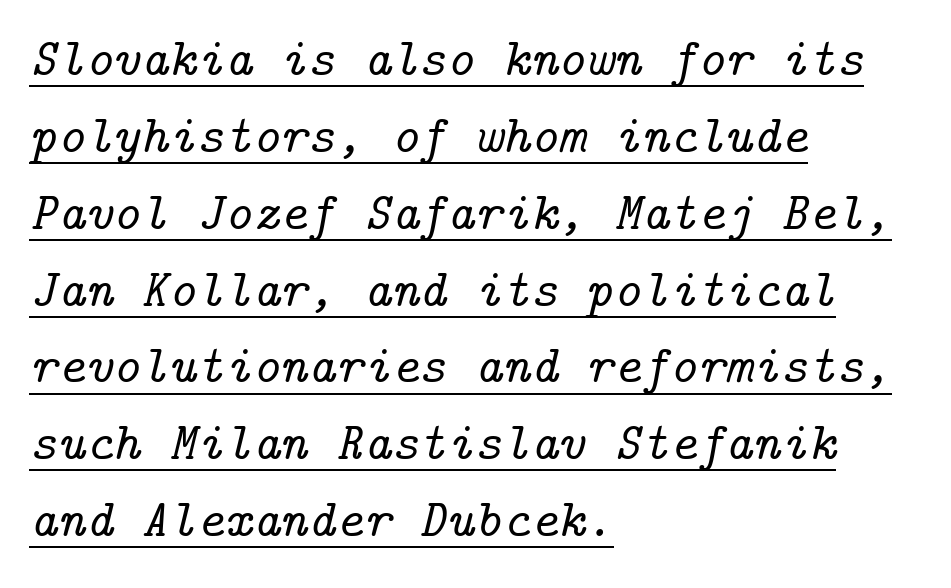
Q: Is the text italic (slanted)? A: Yes, it leans right by about 14 degrees.
Q: Is the typeface a serif or a sans-serif typeface? A: Serif.
Q: Is the text underlined? A: Yes.
Q: How is the paragraph aligned? A: Left-aligned.
Q: Is the spacing between letters normal or unusually wide? A: Normal.
Q: Is the spacing between lines tight, normal or loose? A: Normal.
Q: Width (condensed, normal, or wide)? A: Normal.
Q: Stroke contrast? A: Low.
Q: x-height? A: Medium.
